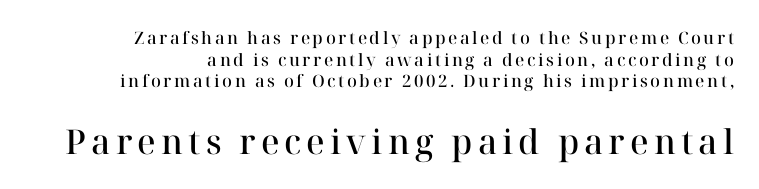
The image shows 34 px semibold serif type, upright; set right-aligned, normal line spacing (1.27x), not underlined; the second (bottom) block is 2.0x larger; high stroke contrast and a medium x-height.
